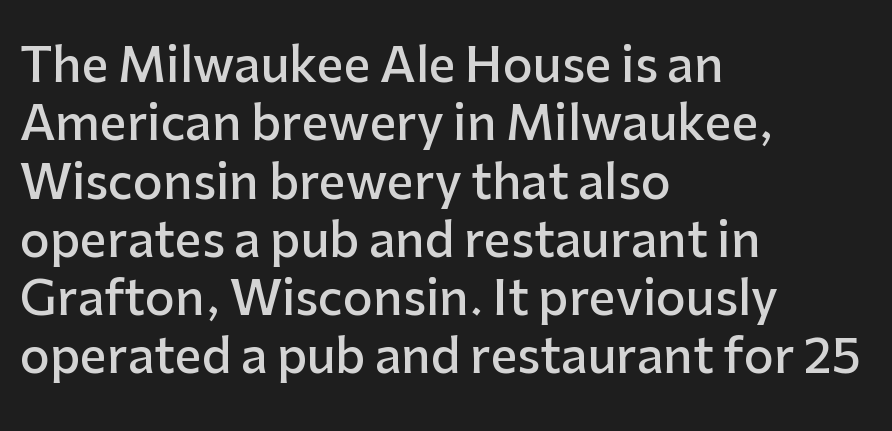
The image shows 47 px semibold sans-serif type, upright; set left-aligned, line spacing 1.24x, normal letter spacing, not underlined; low stroke contrast and a medium x-height.
